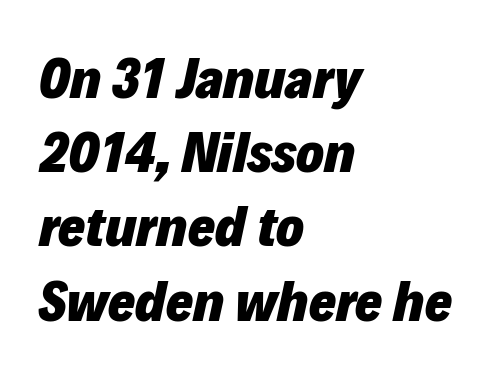
The image shows 58 px heavy type, italic (leaning right); set left-aligned, normal line spacing (1.28x), normal letter spacing, not underlined; low stroke contrast and a medium x-height.
